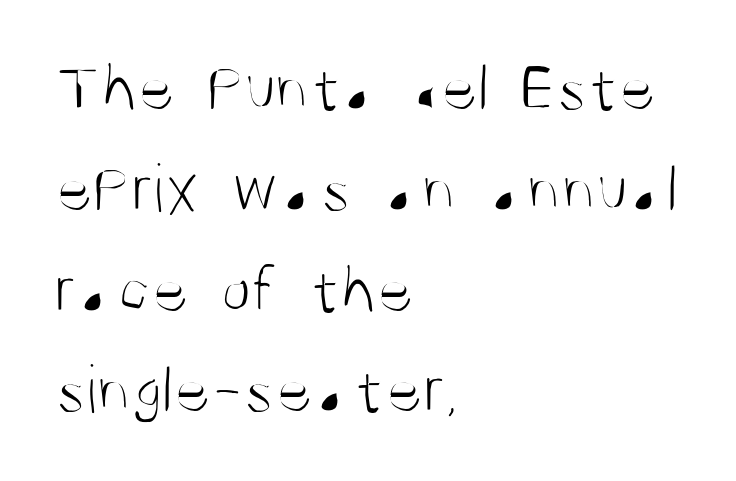
The image shows 70 px light, condensed sans-serif type, upright; set left-aligned, normal line spacing (1.44x), normal letter spacing, not underlined; medium stroke contrast and a large x-height.
